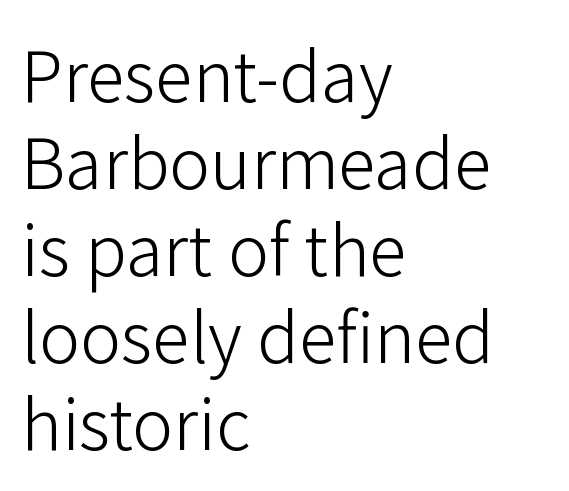
Q: Is the text bold? A: No.
Q: Is the text italic (slanted)? A: No, it is upright.
Q: Is the typeface a serif or a sans-serif typeface? A: Sans-serif.
Q: Is the text underlined? A: No.
Q: How is the paragraph aligned? A: Left-aligned.
Q: Is the spacing between letters normal or unusually wide? A: Normal.
Q: Is the spacing between lines tight, normal or loose? A: Normal.
Q: Width (condensed, normal, or wide)? A: Normal.
Q: Stroke contrast? A: Low.
Q: x-height? A: Medium.
Q: Monospaced? A: No.
